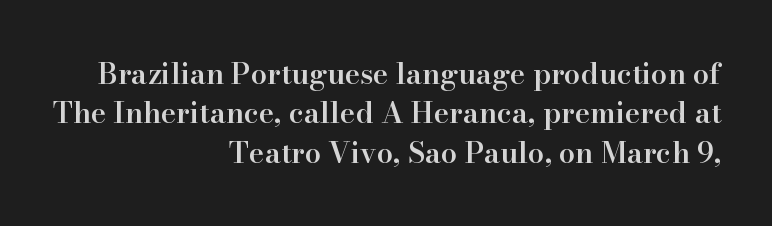
Q: Is the text bold? A: Semi-bold.
Q: Is the text italic (slanted)? A: No, it is upright.
Q: Is the typeface a serif or a sans-serif typeface? A: Serif.
Q: Is the text underlined? A: No.
Q: How is the paragraph aligned? A: Right-aligned.
Q: Is the spacing between letters normal or unusually wide? A: Normal.
Q: Is the spacing between lines tight, normal or loose? A: Normal.
Q: Width (condensed, normal, or wide)? A: Normal.
Q: Stroke contrast? A: High.
Q: x-height? A: Small.
Q: Monospaced? A: No.
